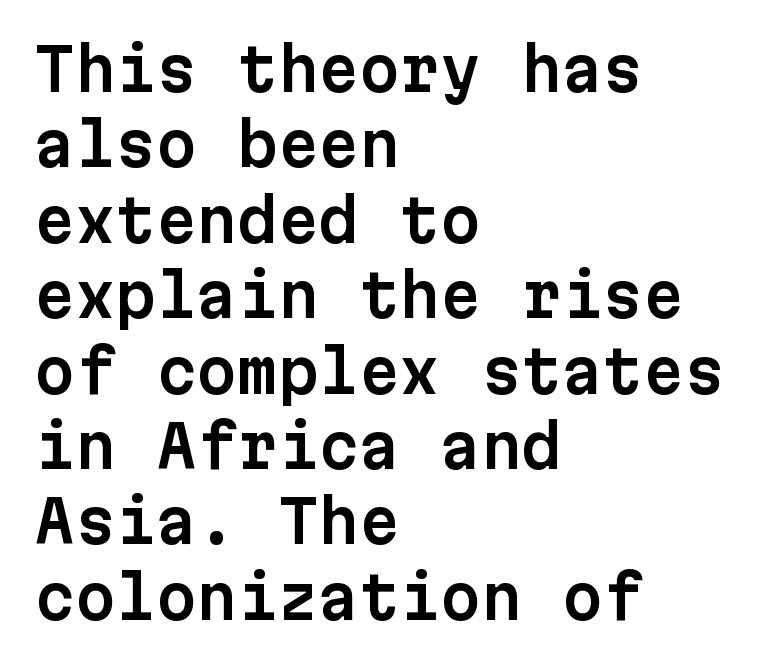
{"serif": "no", "italic": "no", "width": "normal", "stroke_contrast": "low", "x_height": "medium", "monospaced": "yes", "underline": "no", "align": "left", "line_spacing": "normal", "line_spacing_ratio": 1.3, "letter_spacing": "normal", "letter_spacing_em": 0.0, "glyph_px": 58}
